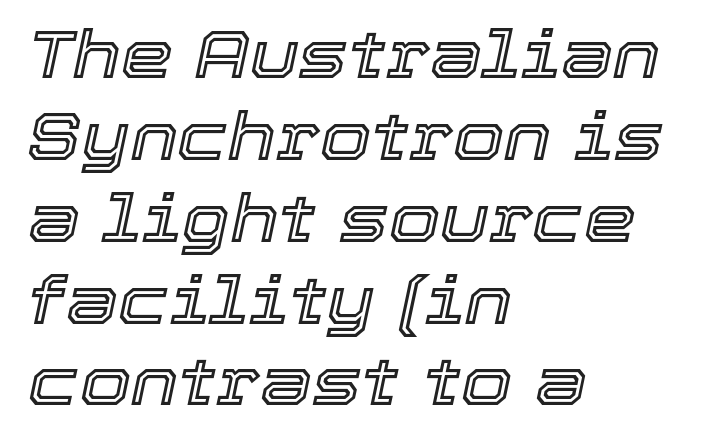
You could not count columns in this text — the font is proportionally spaced. Slanted lettering throughout. Has an underline been added? It has not. The ragged edge is on the right, which tells us the setting is flush left. The gaps between neighbouring characters are ordinary and unremarkable.
